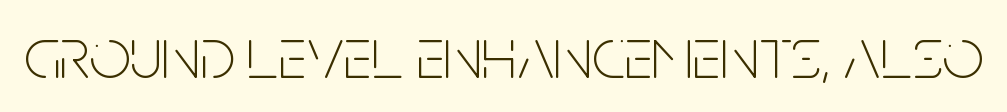
{"serif": "no", "italic": "no", "bold": "no", "weight": "thin", "width": "condensed", "stroke_contrast": "low", "x_height": "large", "monospaced": "no", "underline": "no", "letter_spacing": "normal", "letter_spacing_em": 0.0, "glyph_px": 73}
